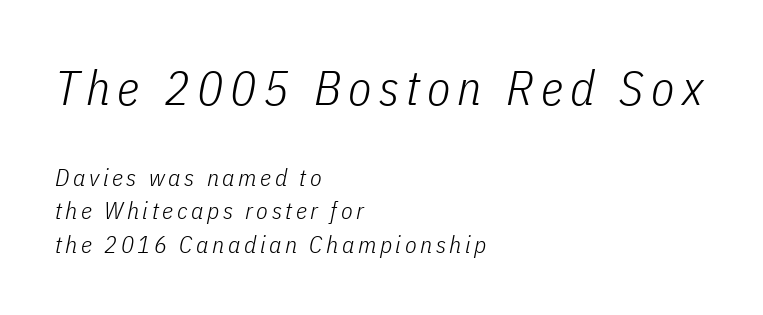
The image shows 48 px light, condensed type, italic (leaning right); set left-aligned, normal line spacing (1.4x), not underlined; the first (top) block is 2.0x larger; low stroke contrast and a medium x-height.
